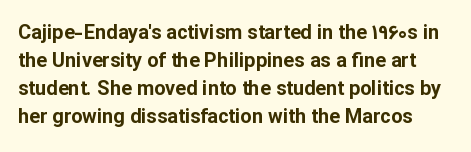
The words here are not underlined. Students, note that the glyphs here touch the page at normal intervals. These lines were composed using upright roman letters. Caption: bold face, heavy strokes.
